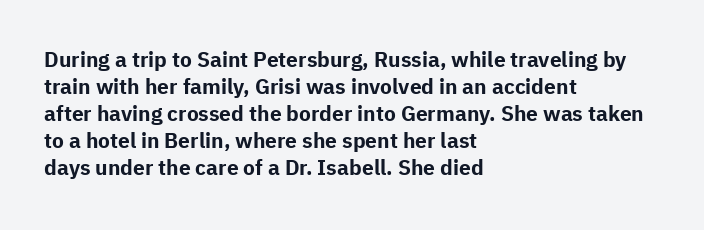
The space directly below the letters is spotless. In terms of leading, this rendering sits right in the middle. Notice how the stems are strictly vertical — no italics here. Honestly, the letter spacing is just normal — you wouldn't notice it. Typesetter's note: full bold, strokes at maximum text heaviness.
